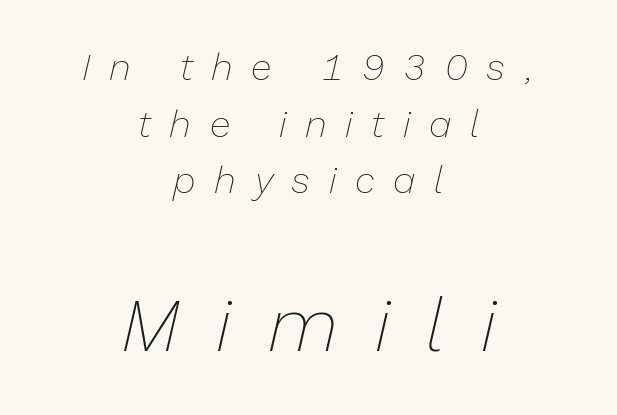
{"italic": "yes", "lean": "right", "slant_degrees": 13, "bold": "no", "weight": "thin", "width": "normal", "stroke_contrast": "low", "x_height": "medium", "monospaced": "no", "underline": "no", "align": "center", "line_spacing": "normal", "line_spacing_ratio": 1.49, "letter_spacing": "wide", "letter_spacing_em": 0.49, "larger_block": "second", "size_ratio": 1.97, "glyph_px": 75}
